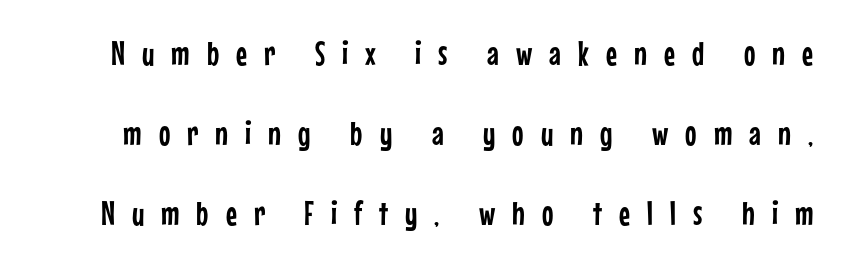
{"serif": "no", "italic": "no", "width": "condensed", "stroke_contrast": "low", "x_height": "medium", "monospaced": "no", "underline": "no", "line_spacing": "loose", "line_spacing_ratio": 2.35, "letter_spacing": "wide", "letter_spacing_em": 0.5, "glyph_px": 34}
